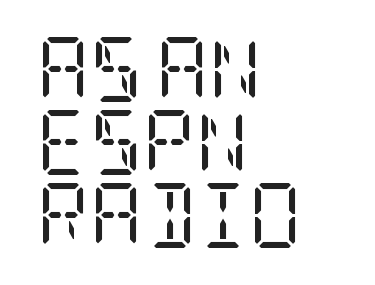
{"serif": "yes", "italic": "no", "bold": "no", "weight": "regular", "width": "condensed", "stroke_contrast": "low", "x_height": "large", "underline": "no", "align": "left", "line_spacing": "tight", "line_spacing_ratio": 1.12, "letter_spacing": "normal", "letter_spacing_em": 0.0, "glyph_px": 65}
